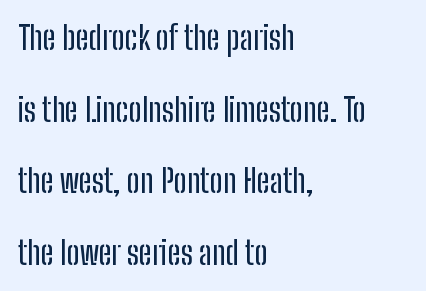
A typesetter would mark this as roman, not italic. Widely set lines give the paragraph a tall, airy silhouette. A sans-serif font was chosen for this passage. Decoration check: the copy has no underline. Honestly, the letter spacing is just normal — you wouldn't notice it.
